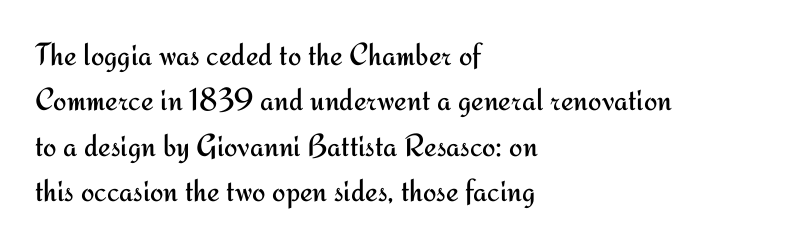
Q: Is the text bold? A: No.
Q: Is the text italic (slanted)? A: No, it is upright.
Q: Is the typeface a serif or a sans-serif typeface? A: Sans-serif.
Q: Is the text underlined? A: No.
Q: How is the paragraph aligned? A: Left-aligned.
Q: Is the spacing between letters normal or unusually wide? A: Normal.
Q: Is the spacing between lines tight, normal or loose? A: Normal.
Q: Width (condensed, normal, or wide)? A: Normal.
Q: Stroke contrast? A: Medium.
Q: x-height? A: Small.
Q: Monospaced? A: No.
